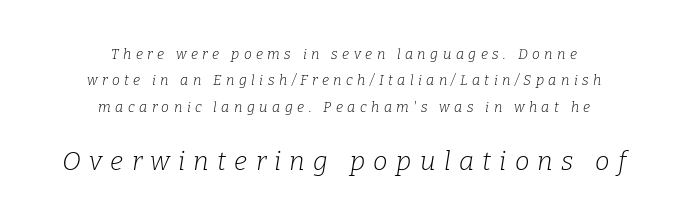
Q: Is the text bold? A: No.
Q: Is the text italic (slanted)? A: Yes, it leans right by about 9 degrees.
Q: Is the text underlined? A: No.
Q: How is the paragraph aligned? A: Centered.
Q: Is the spacing between letters normal or unusually wide? A: Unusually wide.
Q: Which block of text is set in a larger size, the first (top) or the second (bottom)? A: The second (bottom) one.
